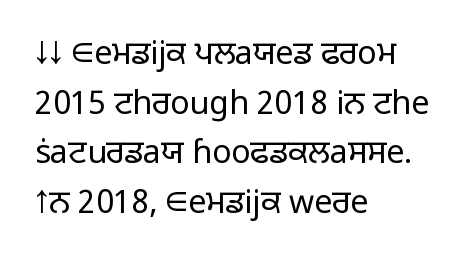
{"serif": "no", "italic": "no", "bold": "no", "weight": "light", "width": "normal", "stroke_contrast": "low", "x_height": "medium", "monospaced": "no", "underline": "no", "align": "left", "line_spacing": "normal", "line_spacing_ratio": 1.55, "letter_spacing": "normal", "letter_spacing_em": 0.0, "glyph_px": 32}
